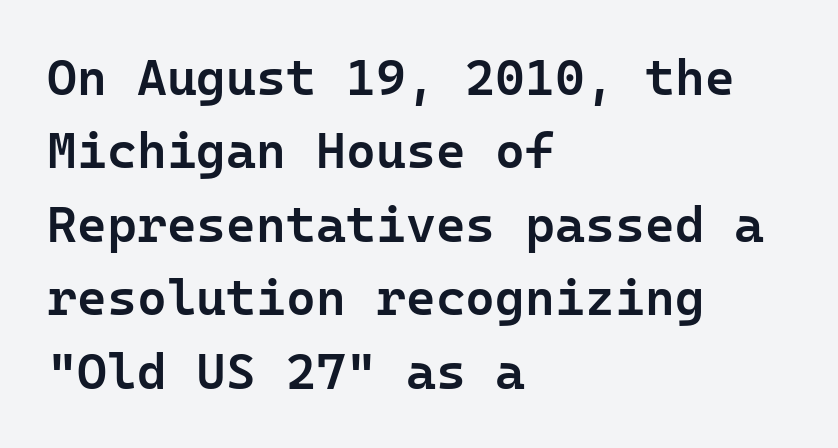
Q: Is the text bold? A: Semi-bold.
Q: Is the text italic (slanted)? A: No, it is upright.
Q: Is the typeface a serif or a sans-serif typeface? A: Sans-serif.
Q: Is the text underlined? A: No.
Q: How is the paragraph aligned? A: Left-aligned.
Q: Is the spacing between letters normal or unusually wide? A: Normal.
Q: Is the spacing between lines tight, normal or loose? A: Normal.
Q: Width (condensed, normal, or wide)? A: Normal.
Q: Stroke contrast? A: Low.
Q: x-height? A: Medium.
